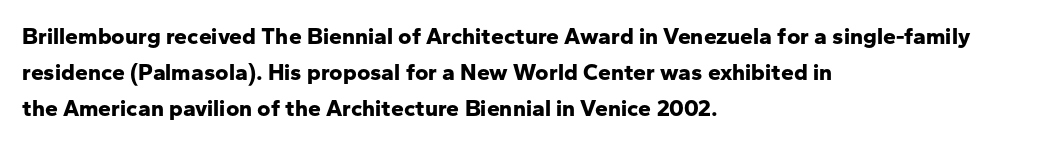
{"italic": "no", "bold": "yes", "underline": "no", "align": "left", "line_spacing": "normal", "line_spacing_ratio": 1.57, "letter_spacing": "normal", "letter_spacing_em": 0.0, "glyph_px": 23}
